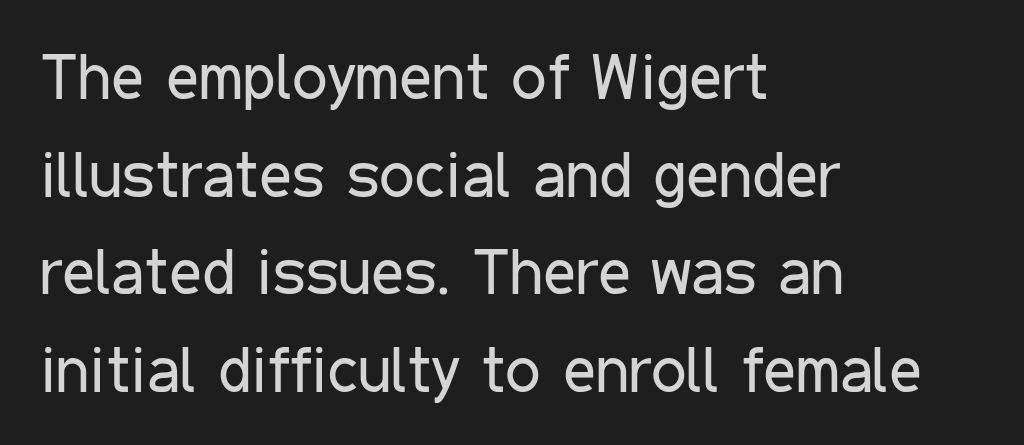
Each new line begins a customary step beneath the previous one. Bare-footed words on every line. The font family rendered here belongs to the sans-serif group. The gaps between neighbouring characters are ordinary and unremarkable.
